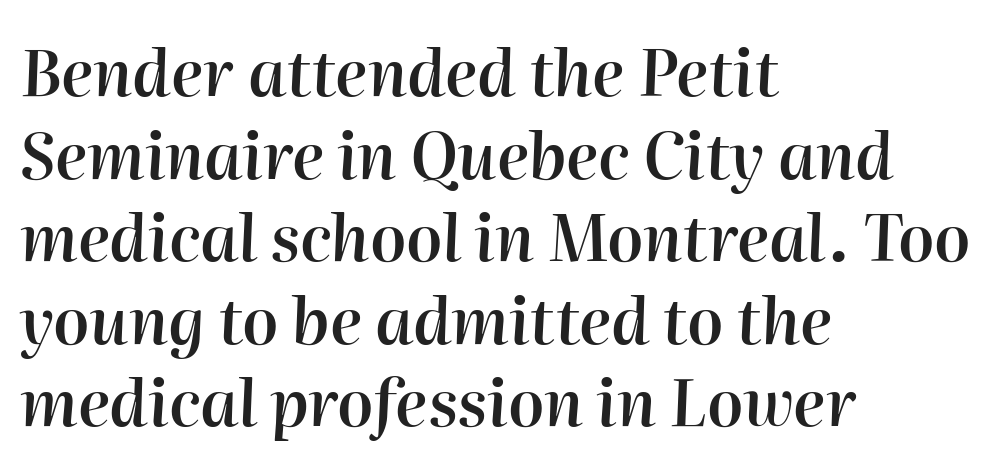
Q: Is the text bold? A: Semi-bold.
Q: Is the text italic (slanted)? A: Yes, it leans right by about 2 degrees.
Q: Is the text underlined? A: No.
Q: How is the paragraph aligned? A: Left-aligned.
Q: Is the spacing between letters normal or unusually wide? A: Normal.
Q: Is the spacing between lines tight, normal or loose? A: Normal.
Q: Width (condensed, normal, or wide)? A: Normal.
Q: Stroke contrast? A: High.
Q: x-height? A: Medium.
Q: Monospaced? A: No.
